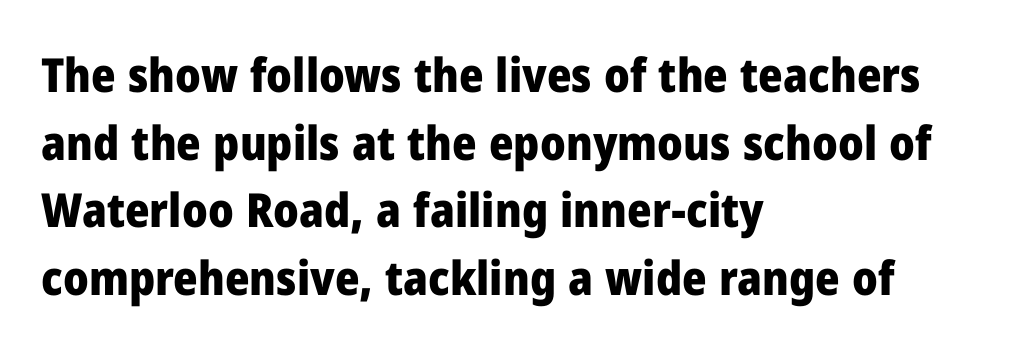
Q: Is the text bold? A: Yes.
Q: Is the text italic (slanted)? A: No, it is upright.
Q: Is the typeface a serif or a sans-serif typeface? A: Sans-serif.
Q: Is the text underlined? A: No.
Q: How is the paragraph aligned? A: Left-aligned.
Q: Is the spacing between letters normal or unusually wide? A: Normal.
Q: Is the spacing between lines tight, normal or loose? A: Normal.
Q: Width (condensed, normal, or wide)? A: Normal.
Q: Stroke contrast? A: Low.
Q: x-height? A: Medium.
Q: Monospaced? A: No.
